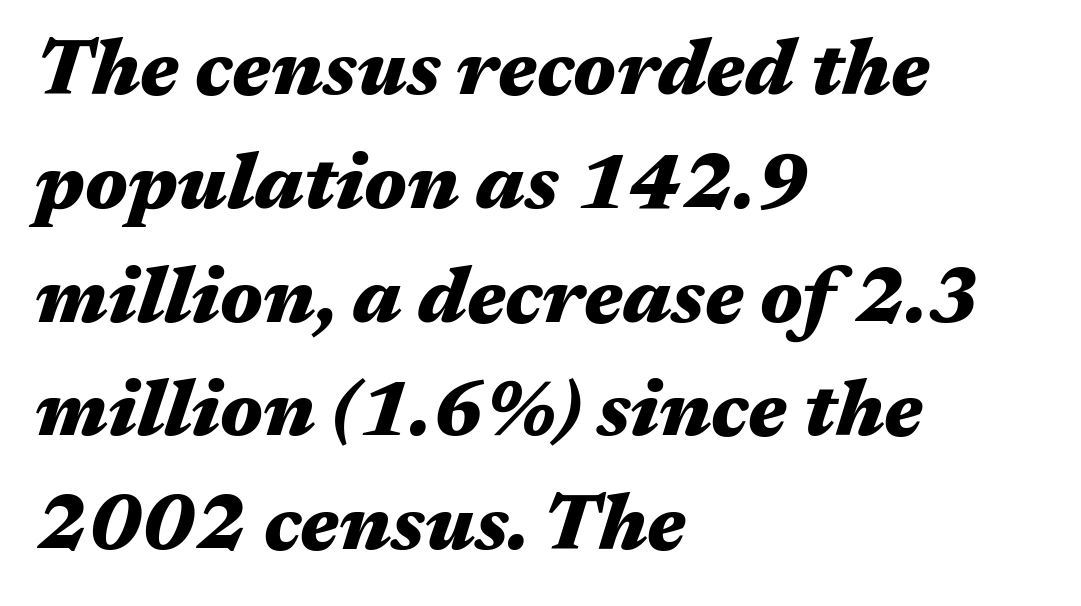
There is no visible air inserted between adjacent glyphs. Slant detected: the letters are inclined. The passage is arranged the way most books set body copy — flush left. Its strokes are broad and dark, the hallmark of bold type. A bare baseline throughout the passage. The letters advance in unequal steps, a hallmark of proportional type.
